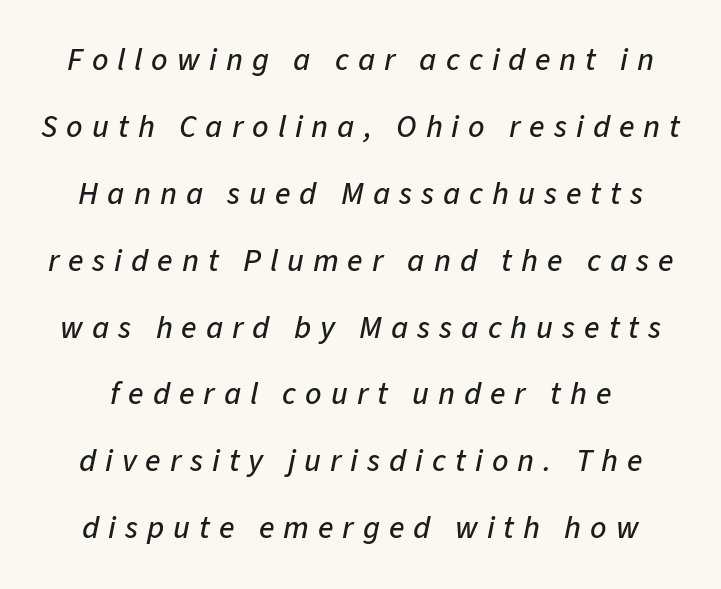
Q: Is the text italic (slanted)? A: Yes, it leans right by about 11 degrees.
Q: Is the text underlined? A: No.
Q: Is the spacing between letters normal or unusually wide? A: Unusually wide.
Q: Is the spacing between lines tight, normal or loose? A: Loose.
Q: Width (condensed, normal, or wide)? A: Normal.
Q: Stroke contrast? A: Low.
Q: x-height? A: Medium.
Q: Monospaced? A: No.
